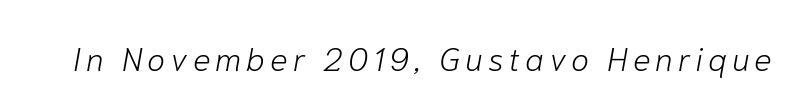
Q: Is the text bold? A: No.
Q: Is the text italic (slanted)? A: Yes, it leans right by about 10 degrees.
Q: Is the text underlined? A: No.
Q: Width (condensed, normal, or wide)? A: Normal.
Q: Stroke contrast? A: Low.
Q: x-height? A: Medium.
Q: Monospaced? A: No.
